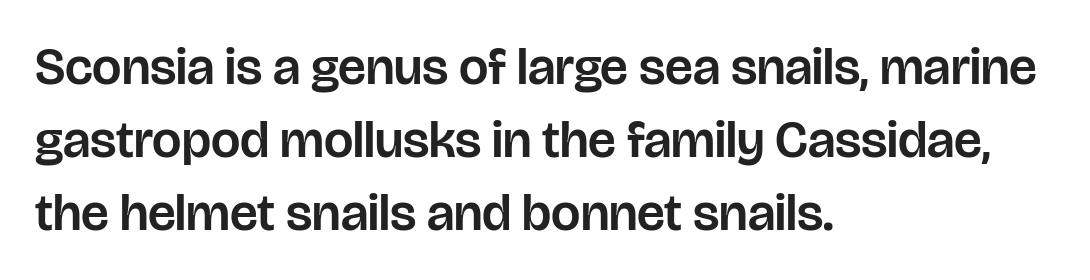
Q: Is the text italic (slanted)? A: No, it is upright.
Q: Is the typeface a serif or a sans-serif typeface? A: Sans-serif.
Q: Is the text underlined? A: No.
Q: How is the paragraph aligned? A: Left-aligned.
Q: Is the spacing between letters normal or unusually wide? A: Normal.
Q: Is the spacing between lines tight, normal or loose? A: Normal.
Q: Width (condensed, normal, or wide)? A: Normal.
Q: Stroke contrast? A: Low.
Q: x-height? A: Large.
Q: Monospaced? A: No.
